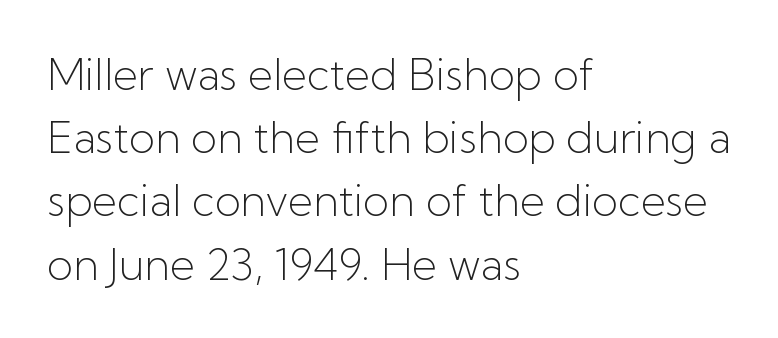
One glance says typical: line gaps are just what's usual. The typesetting does not lean heavy: it is not bold. The setting favours the left margin, as ordinary paragraphs usually do. The horizontal fit of the characters is conventional and even. The letters stand upright; this is a roman face. Each row of text sits above clean, open space.
